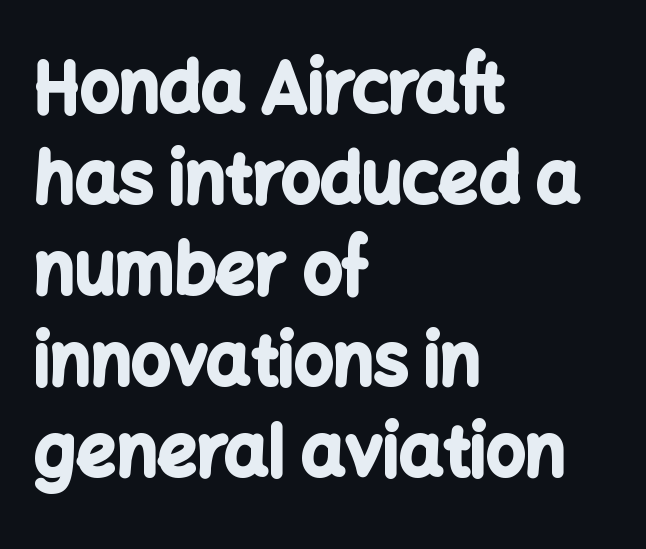
{"serif": "no", "italic": "no", "bold": "yes", "weight": "bold", "width": "normal", "stroke_contrast": "low", "x_height": "medium", "monospaced": "no", "underline": "no", "align": "left", "line_spacing": "normal", "line_spacing_ratio": 1.32, "letter_spacing": "normal", "letter_spacing_em": 0.0, "glyph_px": 69}
